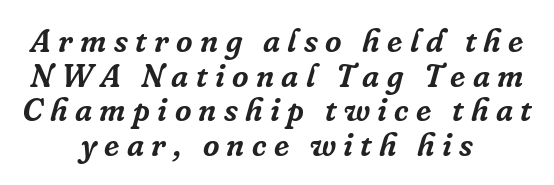
Q: Is the text italic (slanted)? A: Yes, it leans right by about 16 degrees.
Q: Is the typeface a serif or a sans-serif typeface? A: Serif.
Q: Is the text underlined? A: No.
Q: How is the paragraph aligned? A: Centered.
Q: Is the spacing between letters normal or unusually wide? A: Unusually wide.
Q: Is the spacing between lines tight, normal or loose? A: Tight.
Q: Width (condensed, normal, or wide)? A: Normal.
Q: Stroke contrast? A: Low.
Q: x-height? A: Medium.
Q: Monospaced? A: No.
